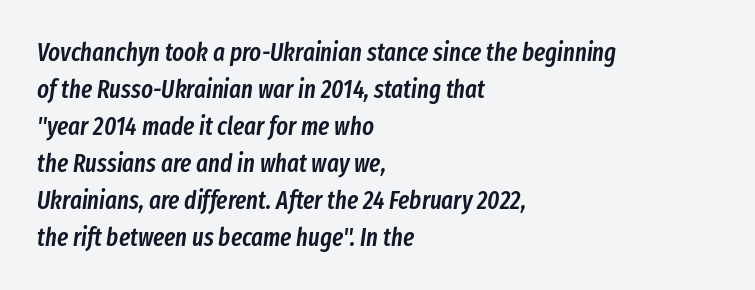
Q: Is the text bold? A: Semi-bold.
Q: Is the text italic (slanted)? A: Yes, it leans right by about 8 degrees.
Q: Is the text underlined? A: No.
Q: How is the paragraph aligned? A: Left-aligned.
Q: Is the spacing between letters normal or unusually wide? A: Normal.
Q: Is the spacing between lines tight, normal or loose? A: Normal.
